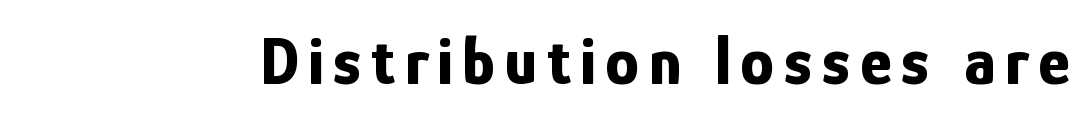
The image shows 68 px bold, condensed sans-serif type, upright; set not underlined; low stroke contrast and a medium x-height.
